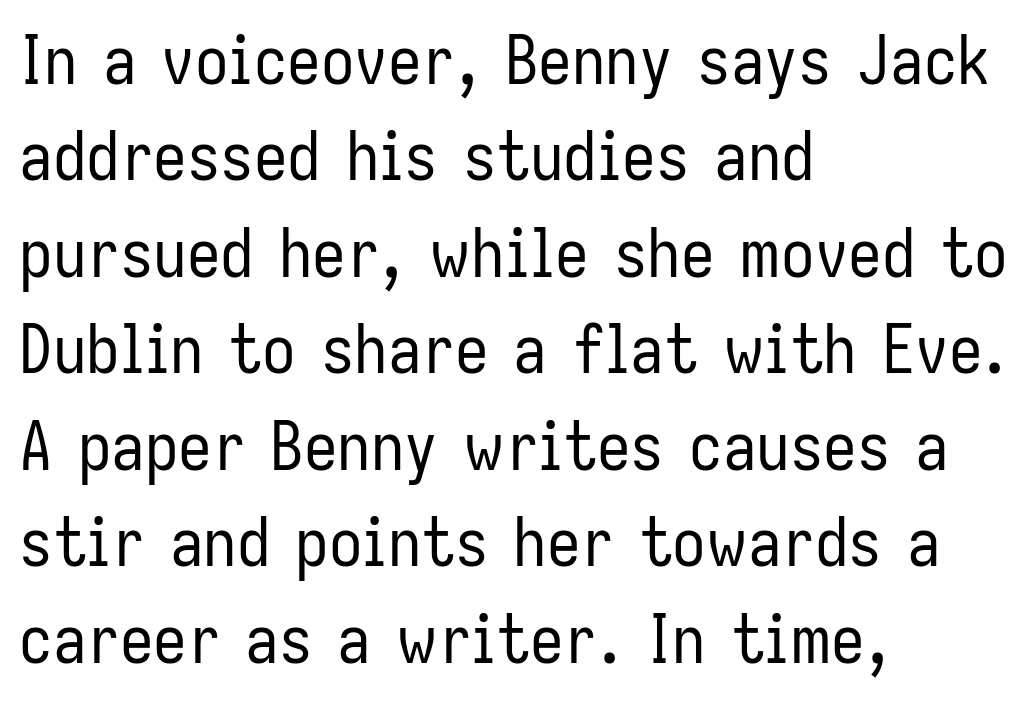
{"serif": "no", "italic": "no", "bold": "no", "weight": "regular", "width": "condensed", "stroke_contrast": "low", "x_height": "medium", "monospaced": "no", "underline": "no", "align": "left", "line_spacing": "normal", "line_spacing_ratio": 1.44, "letter_spacing": "normal", "letter_spacing_em": 0.0, "glyph_px": 67}
